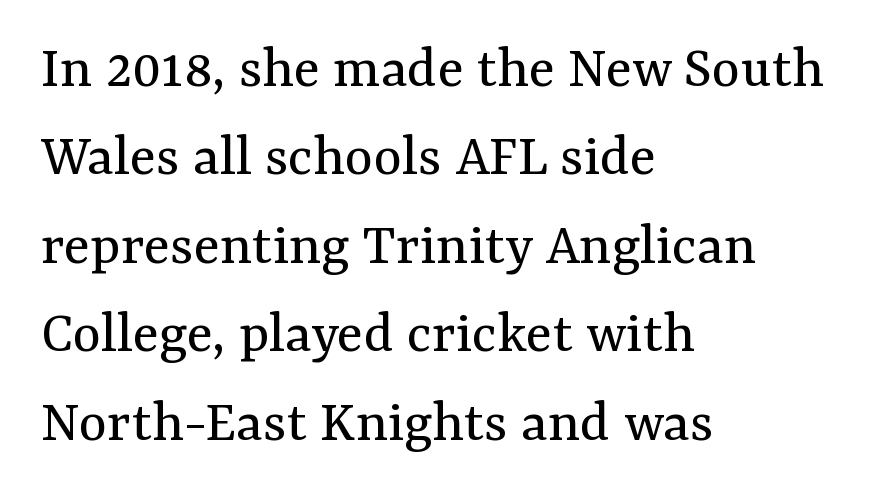
The image shows 61 px regular-weight serif type, upright; set left-aligned, normal line spacing (1.45x), normal letter spacing, not underlined; medium stroke contrast and a medium x-height.
